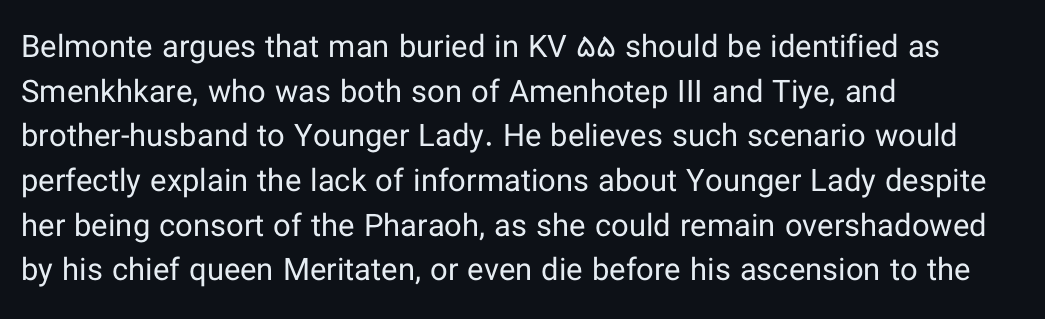
The image shows 31 px regular-weight sans-serif type, upright; set left-aligned, normal line spacing (1.44x), normal letter spacing, not underlined; low stroke contrast and a medium x-height.
